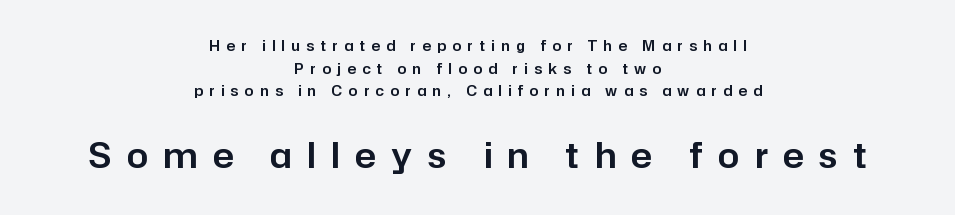
The image shows 34 px sans-serif type, upright; set centered, normal line spacing (1.62x), unusually wide letter spacing (+0.46 em), not underlined; the second (bottom) block is 2.43x larger; low stroke contrast and a medium x-height.
